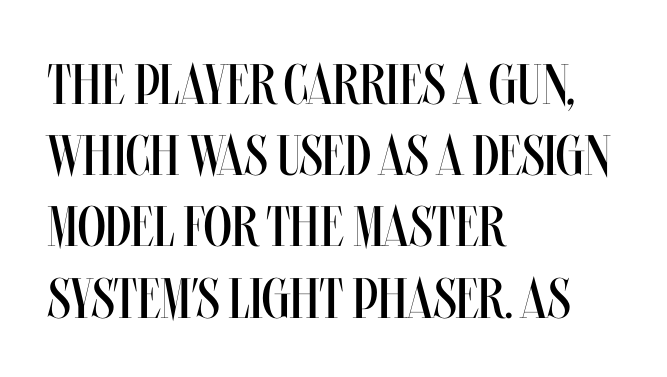
The image shows 57 px regular-weight, condensed type, upright; set left-aligned, normal line spacing (1.25x), normal letter spacing, not underlined; medium stroke contrast and a large x-height.
